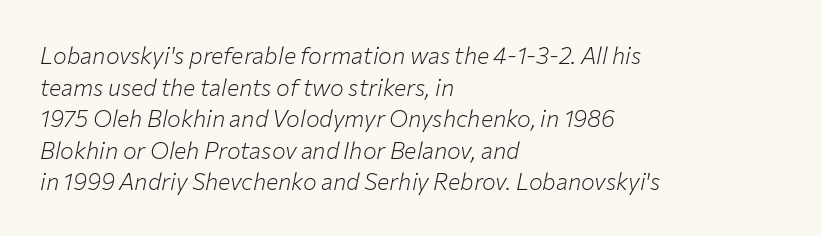
{"italic": "yes", "lean": "right", "slant_degrees": 12, "bold": "no", "underline": "no", "align": "left", "line_spacing": "normal", "line_spacing_ratio": 1.37, "letter_spacing": "normal", "letter_spacing_em": 0.0, "glyph_px": 23}
